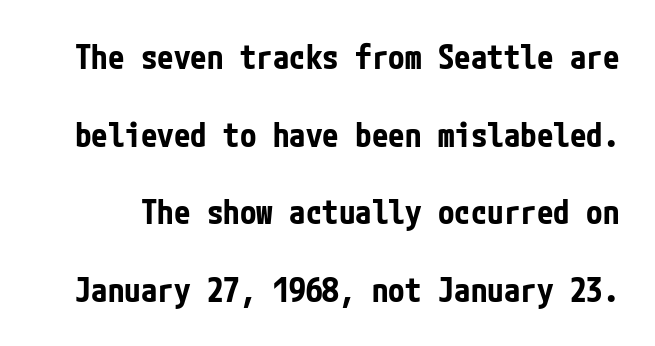
The letters stand straight up with perfectly vertical stems. A typesetter would call this zero additional tracking. You can tell from the bare stems that sans-serif type was used. These words are printed bold, with thick strokes throughout.
